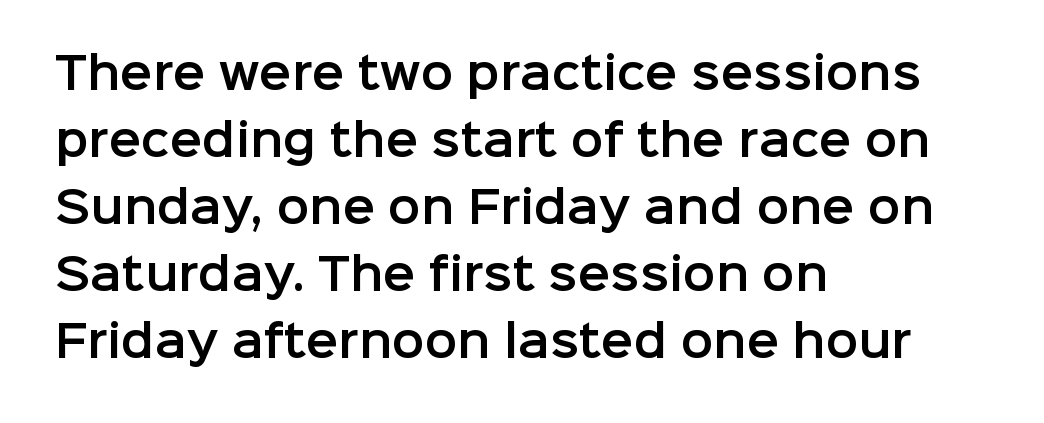
{"serif": "no", "italic": "no", "width": "normal", "stroke_contrast": "low", "x_height": "medium", "monospaced": "no", "underline": "no", "align": "left", "line_spacing": "normal", "line_spacing_ratio": 1.56, "letter_spacing": "normal", "letter_spacing_em": 0.0, "glyph_px": 43}
